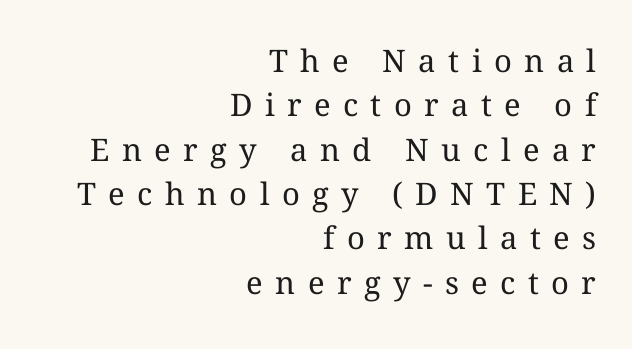
Anything drawn beneath the words? Only blank space. The letters advance in unequal steps, a hallmark of proportional type. The lines sit at an ordinary, default distance from one another. Stems here are at most as thick as an everyday book face. Does the lettering tilt? It doesn't — this is upright. Notice how the passage keeps a crisp vertical edge on the right only.
